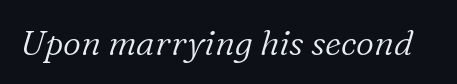
Q: Is the text bold? A: No.
Q: Is the text italic (slanted)? A: Yes, it leans right by about 16 degrees.
Q: Is the typeface a serif or a sans-serif typeface? A: Serif.
Q: Is the text underlined? A: No.
Q: Is the spacing between letters normal or unusually wide? A: Normal.
Q: Width (condensed, normal, or wide)? A: Normal.
Q: Stroke contrast? A: Low.
Q: x-height? A: Medium.
Q: Monospaced? A: No.
